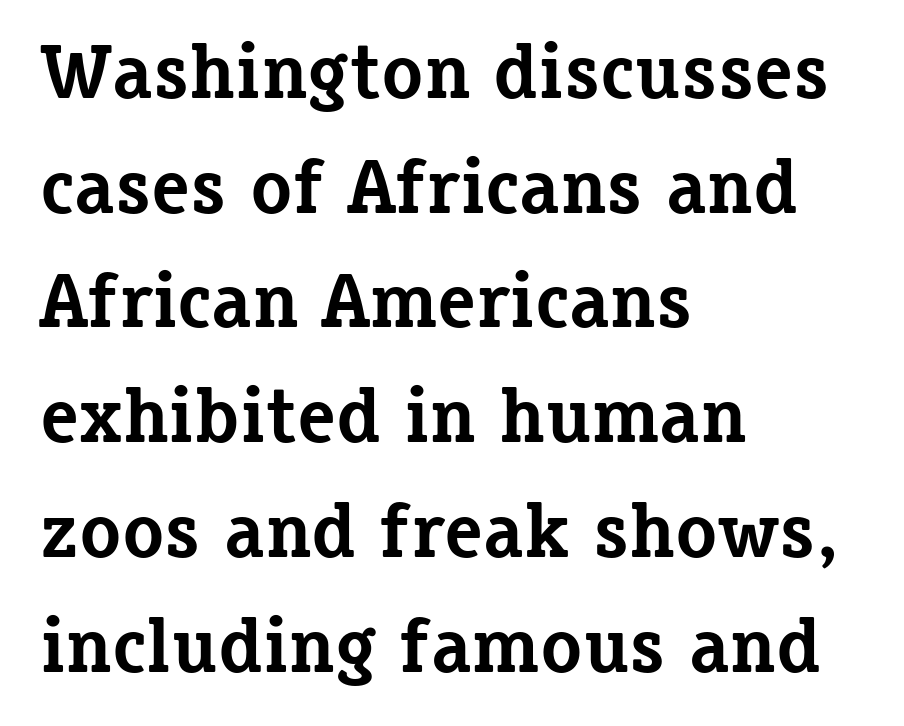
{"serif": "yes", "italic": "no", "bold": "yes", "weight": "bold", "width": "normal", "stroke_contrast": "low", "x_height": "medium", "monospaced": "no", "underline": "no", "align": "left", "line_spacing": "normal", "line_spacing_ratio": 1.49, "letter_spacing": "normal", "letter_spacing_em": 0.0, "glyph_px": 77}
